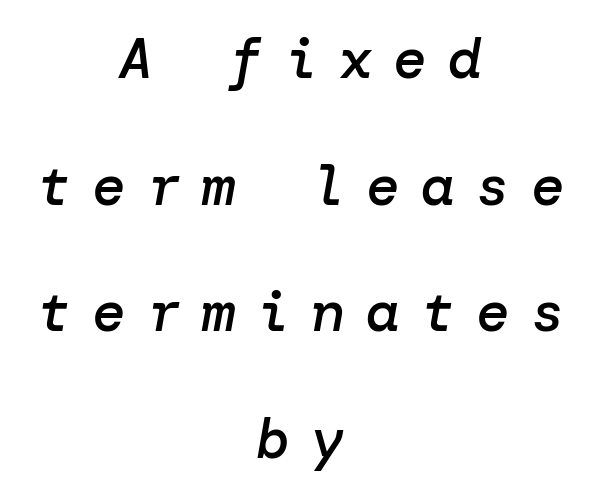
Q: Is the text bold? A: Semi-bold.
Q: Is the text italic (slanted)? A: Yes, it leans right by about 10 degrees.
Q: Is the text underlined? A: No.
Q: How is the paragraph aligned? A: Centered.
Q: Is the spacing between letters normal or unusually wide? A: Unusually wide.
Q: Is the spacing between lines tight, normal or loose? A: Loose.
Q: Width (condensed, normal, or wide)? A: Normal.
Q: Stroke contrast? A: Low.
Q: x-height? A: Medium.
